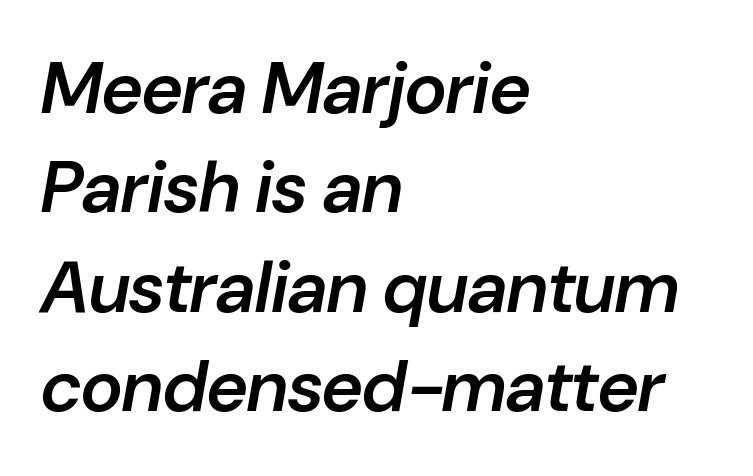
Q: Is the text bold? A: Semi-bold.
Q: Is the text italic (slanted)? A: Yes, it leans right by about 10 degrees.
Q: Is the text underlined? A: No.
Q: How is the paragraph aligned? A: Left-aligned.
Q: Is the spacing between letters normal or unusually wide? A: Normal.
Q: Is the spacing between lines tight, normal or loose? A: Normal.
Q: Width (condensed, normal, or wide)? A: Normal.
Q: Stroke contrast? A: Low.
Q: x-height? A: Medium.
Q: Monospaced? A: No.
